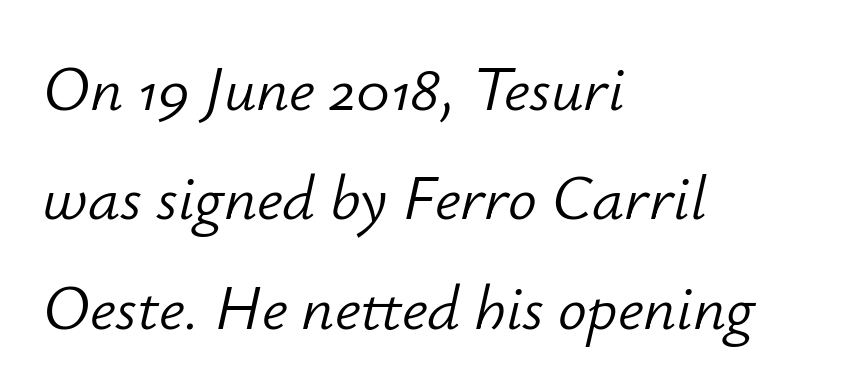
{"italic": "yes", "lean": "right", "slant_degrees": 12, "bold": "no", "weight": "light", "width": "normal", "stroke_contrast": "low", "x_height": "small", "monospaced": "no", "underline": "no", "align": "left", "line_spacing_ratio": 1.71, "letter_spacing": "normal", "letter_spacing_em": 0.0, "glyph_px": 64}
